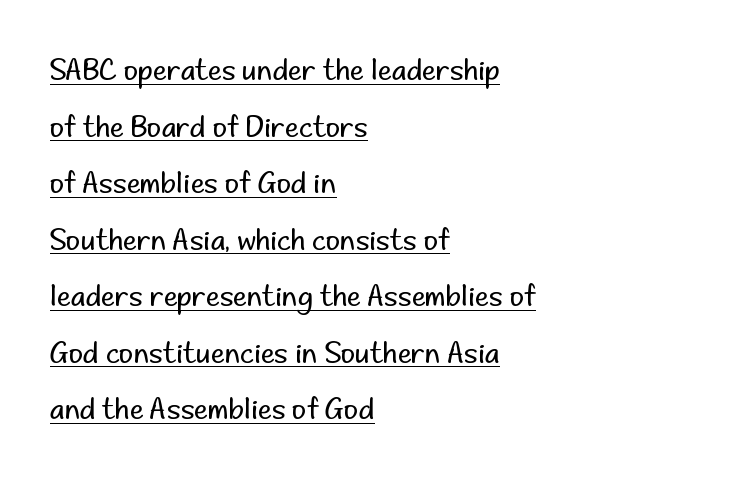
The image shows 28 px regular-weight sans-serif type, upright; set left-aligned, loose line spacing (2.02x), normal letter spacing, underlined; low stroke contrast and a small x-height.
